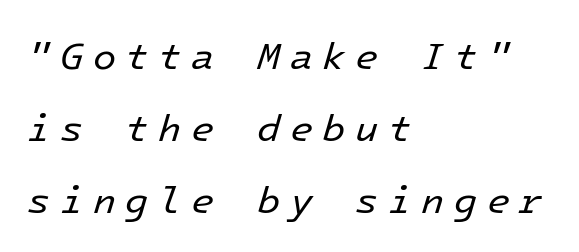
Q: Is the text bold? A: No.
Q: Is the text italic (slanted)? A: Yes, it leans right by about 16 degrees.
Q: Is the text underlined? A: No.
Q: How is the paragraph aligned? A: Left-aligned.
Q: Is the spacing between letters normal or unusually wide? A: Unusually wide.
Q: Width (condensed, normal, or wide)? A: Normal.
Q: Stroke contrast? A: Low.
Q: x-height? A: Medium.
